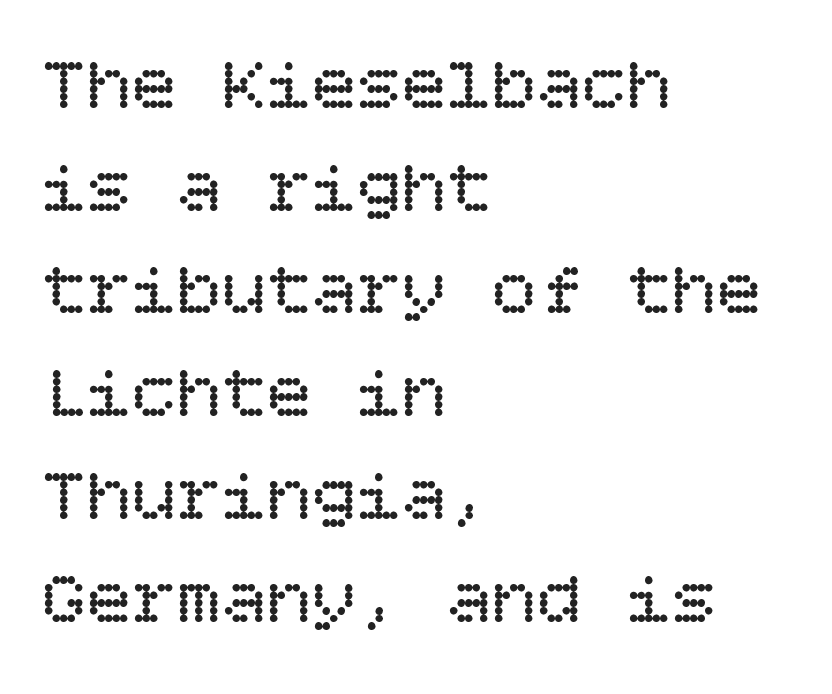
The image shows 75 px regular-weight type, upright; set left-aligned, normal line spacing (1.37x), normal letter spacing, not underlined; low stroke contrast and a large x-height.
